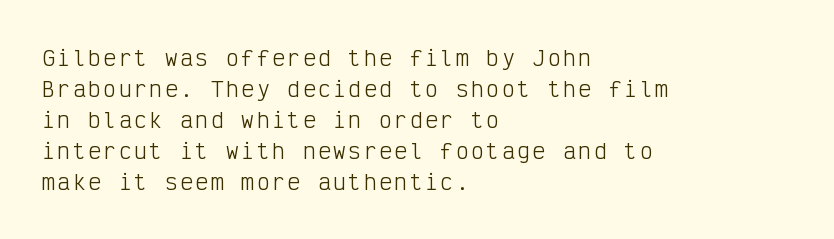
{"italic": "no", "bold": "no", "underline": "no", "align": "left", "line_spacing": "normal", "line_spacing_ratio": 1.48, "glyph_px": 21}
